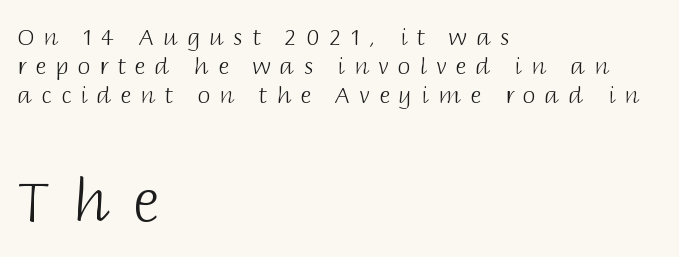
Q: Is the text bold? A: No.
Q: Is the text italic (slanted)? A: No, it is upright.
Q: Is the typeface a serif or a sans-serif typeface? A: Sans-serif.
Q: Is the text underlined? A: No.
Q: How is the paragraph aligned? A: Left-aligned.
Q: Is the spacing between letters normal or unusually wide? A: Unusually wide.
Q: Is the spacing between lines tight, normal or loose? A: Normal.
Q: Which block of text is set in a larger size, the first (top) or the second (bottom)? A: The second (bottom) one.
Q: Width (condensed, normal, or wide)? A: Normal.
Q: Stroke contrast? A: Low.
Q: x-height? A: Large.
Q: Monospaced? A: No.
